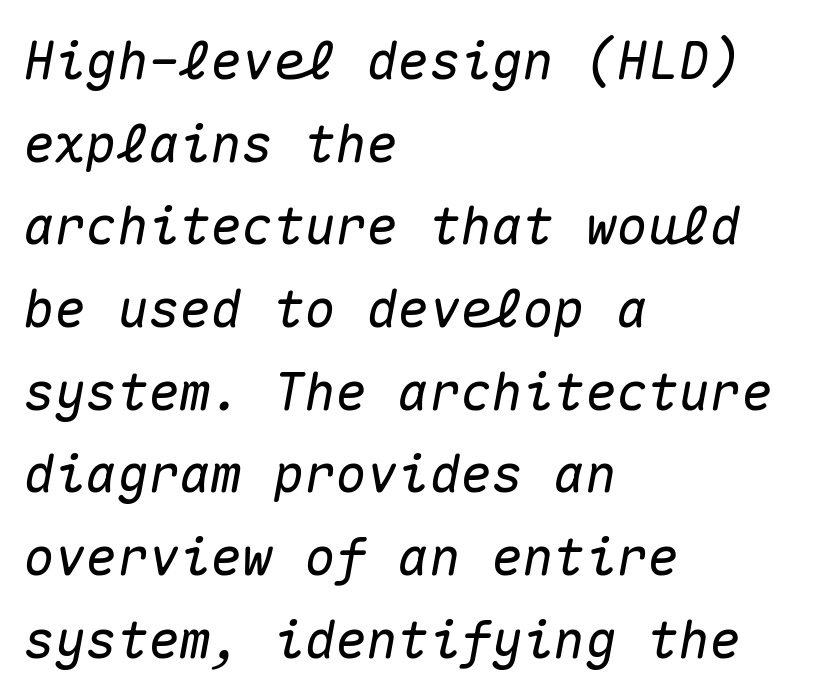
The image shows 52 px text type, italic (leaning right), monospaced; set left-aligned, normal line spacing (1.59x), normal letter spacing, not underlined; medium stroke contrast and a medium x-height.
